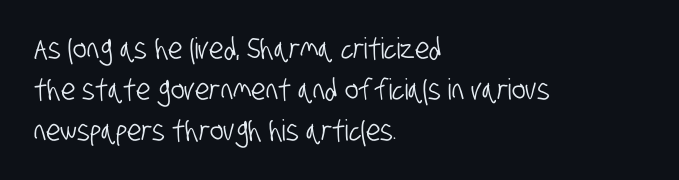
The image shows 29 px condensed sans-serif type; set left-aligned, normal line spacing (1.41x), normal letter spacing, not underlined; low stroke contrast and a large x-height.
